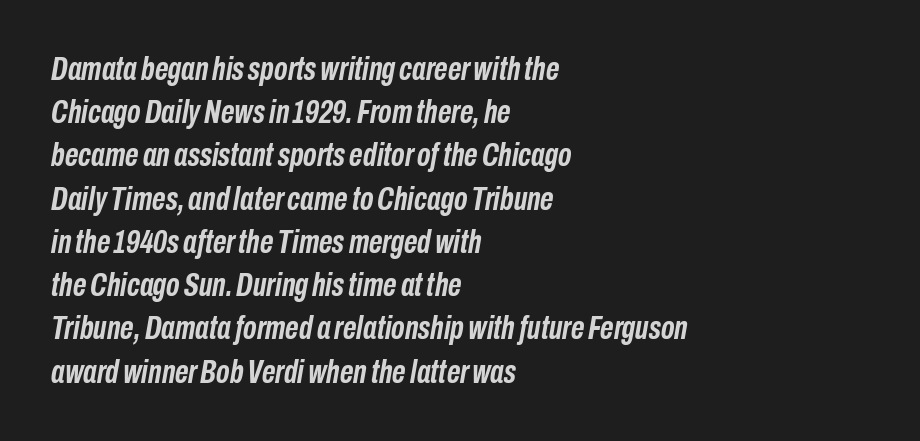
{"italic": "yes", "lean": "right", "slant_degrees": 10, "bold": "yes", "weight": "semibold", "width": "condensed", "stroke_contrast": "low", "x_height": "medium", "monospaced": "no", "underline": "no", "align": "left", "line_spacing": "normal", "line_spacing_ratio": 1.31, "letter_spacing": "normal", "letter_spacing_em": 0.0, "glyph_px": 33}
